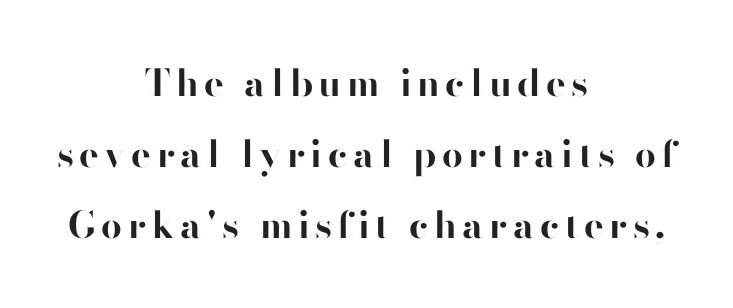
The image shows 37 px bold sans-serif type, upright; set centered, loose line spacing (1.92x), not underlined; high stroke contrast and a small x-height.
